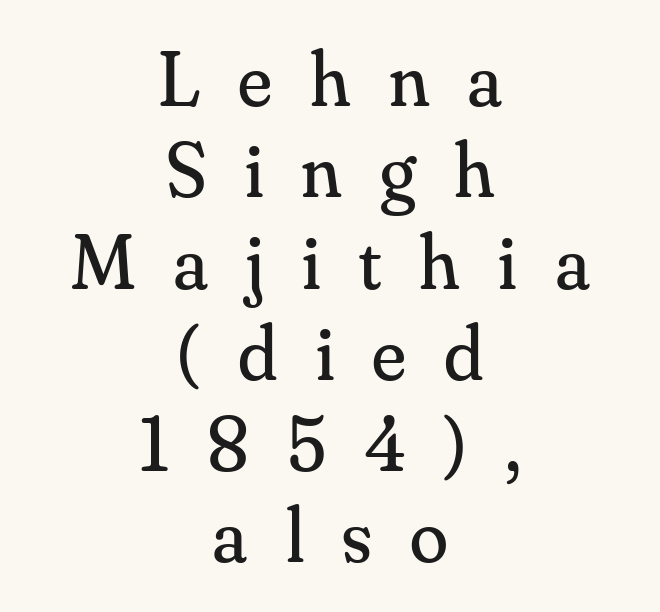
The gaps between neighbouring characters are conspicuously large. Decoration check: the copy has no underline. The letters advance in unequal steps, a hallmark of proportional type. The passage shown is not bold in any degree. When letters stand straight like this, we call the style roman or upright. Is the block centered? Yes — each line is placed symmetrically about the middle.
